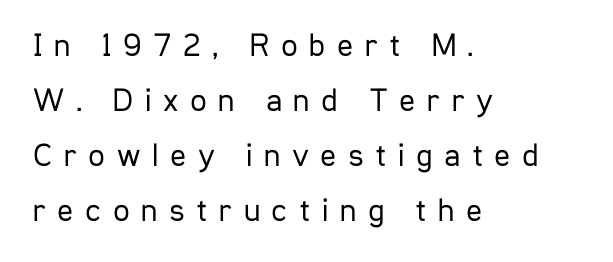
The image shows 33 px regular-weight, condensed sans-serif type, upright; set left-aligned, normal line spacing (1.67x), unusually wide letter spacing (+0.35 em), not underlined; low stroke contrast and a medium x-height.
